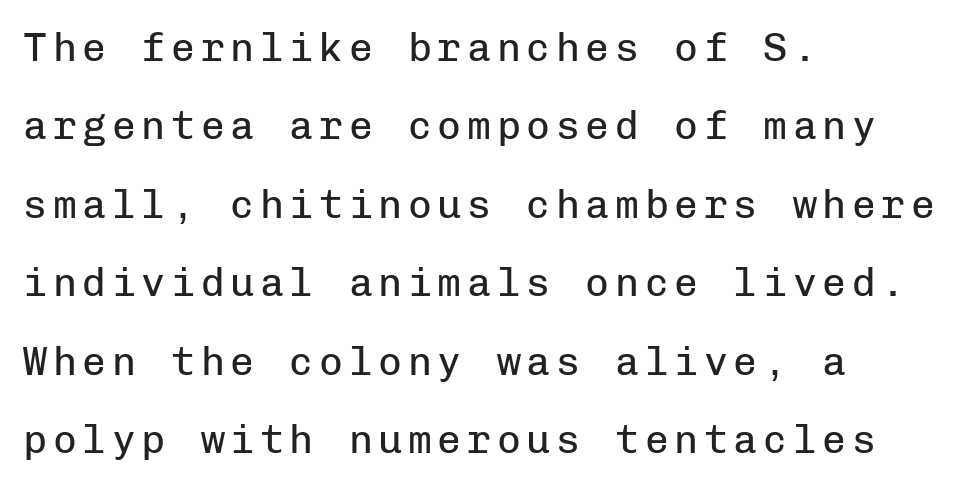
Nobody drew a line under any word here. Casual observation: everything's shoved over to the left. The letterforms sit at book weight or below. A great deal of white space separates one row of letters from the next. Letterform terminals end flat and unadorned throughout the passage. The letters march in equal steps, a hallmark of fixed-pitch type.
